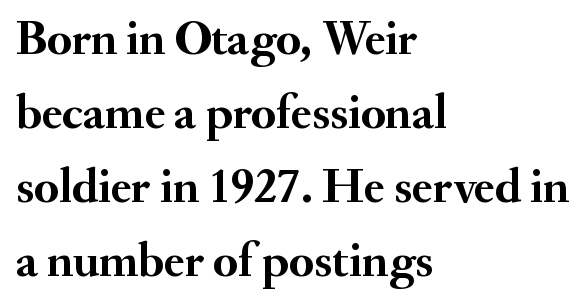
{"serif": "yes", "italic": "no", "bold": "yes", "weight": "semibold", "width": "normal", "stroke_contrast": "medium", "x_height": "small", "monospaced": "no", "underline": "no", "align": "left", "line_spacing": "normal", "line_spacing_ratio": 1.51, "letter_spacing": "normal", "letter_spacing_em": 0.0, "glyph_px": 49}
